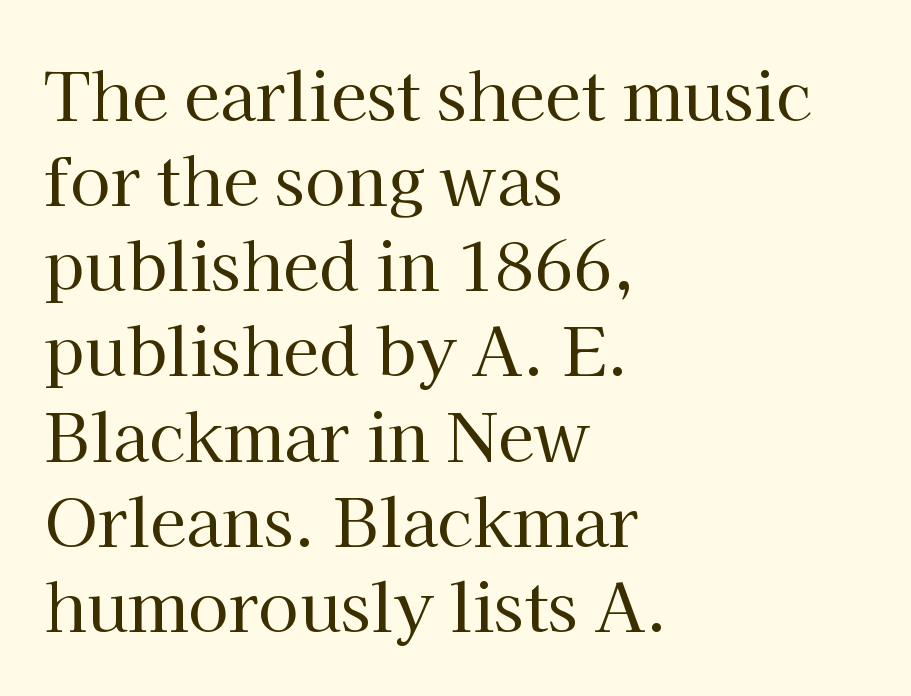
Vertical stems look standard width or narrower in stroke. The passage shown stacks its lines at a standard gap. Is this a fixed-width face? No — the glyphs have proportional, varying widths. Honestly, the letter spacing is just normal — you wouldn't notice it. Just letters on the line, the space beneath them empty. Unlike italic type, these characters show no tilt at all.
